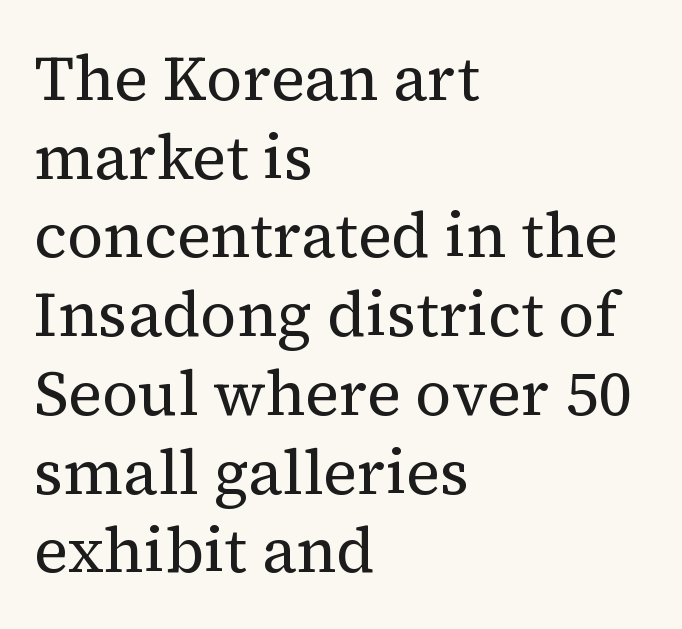
The image shows 63 px regular-weight serif type, upright; set left-aligned, normal line spacing (1.25x), normal letter spacing, not underlined; medium stroke contrast and a medium x-height.
